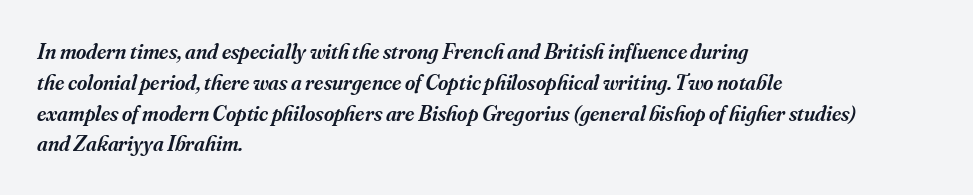
{"italic": "yes", "lean": "right", "slant_degrees": 16, "bold": "semi", "underline": "no", "align": "left", "line_spacing": "normal", "line_spacing_ratio": 1.4, "letter_spacing": "normal", "letter_spacing_em": 0.0, "glyph_px": 22}
